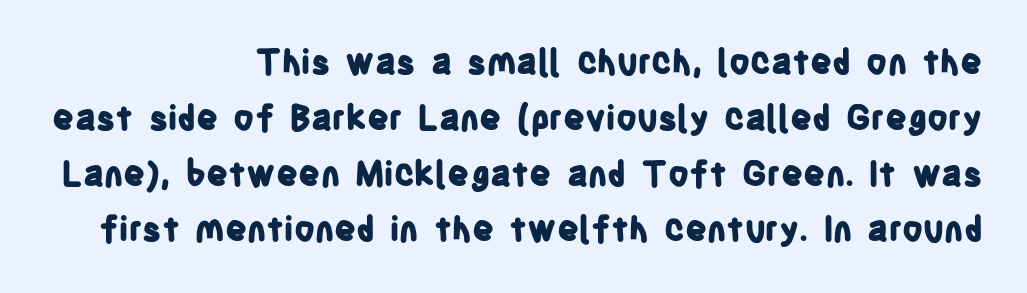
Q: Is the text bold? A: Yes.
Q: Is the text italic (slanted)? A: No, it is upright.
Q: Is the typeface a serif or a sans-serif typeface? A: Sans-serif.
Q: Is the text underlined? A: No.
Q: How is the paragraph aligned? A: Right-aligned.
Q: Is the spacing between letters normal or unusually wide? A: Normal.
Q: Is the spacing between lines tight, normal or loose? A: Normal.
Q: Width (condensed, normal, or wide)? A: Condensed.
Q: Stroke contrast? A: Low.
Q: x-height? A: Large.
Q: Monospaced? A: No.
